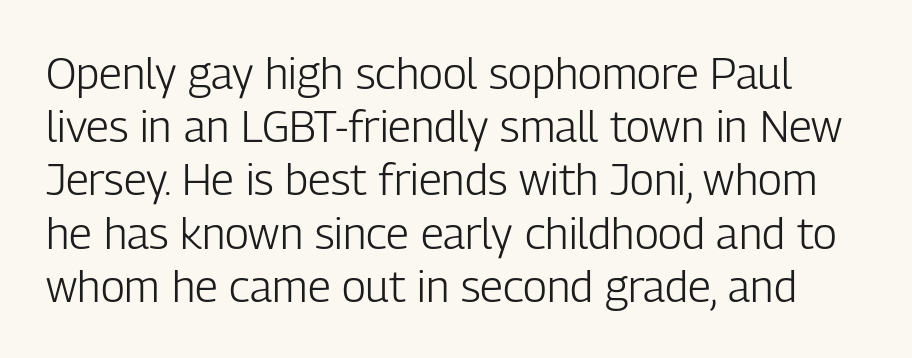
{"serif": "no", "italic": "no", "bold": "no", "weight": "light", "width": "condensed", "stroke_contrast": "low", "x_height": "medium", "monospaced": "no", "underline": "no", "line_spacing_ratio": 1.21, "letter_spacing": "normal", "letter_spacing_em": 0.0, "glyph_px": 44}
